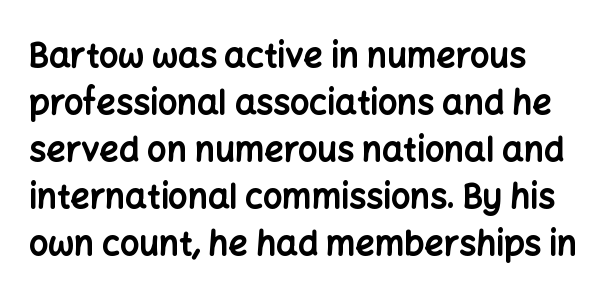
Serifs: no, the terminals of the letterforms are clean. The rendering uses a bold face; every stroke is thick and dark. Do the characters align in a grid? No, the font is proportional. These lines sit exactly where default settings would place them.
